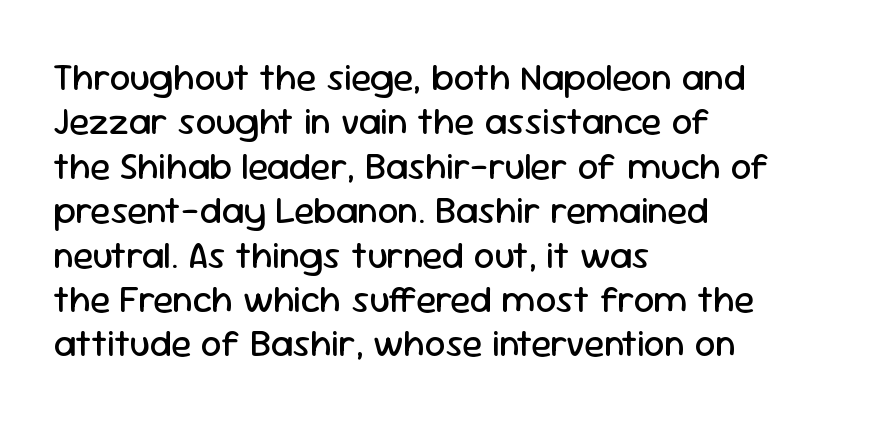
The image shows 37 px regular-weight sans-serif type, upright; set left-aligned, line spacing 1.2x, normal letter spacing, not underlined; low stroke contrast and a medium x-height.
